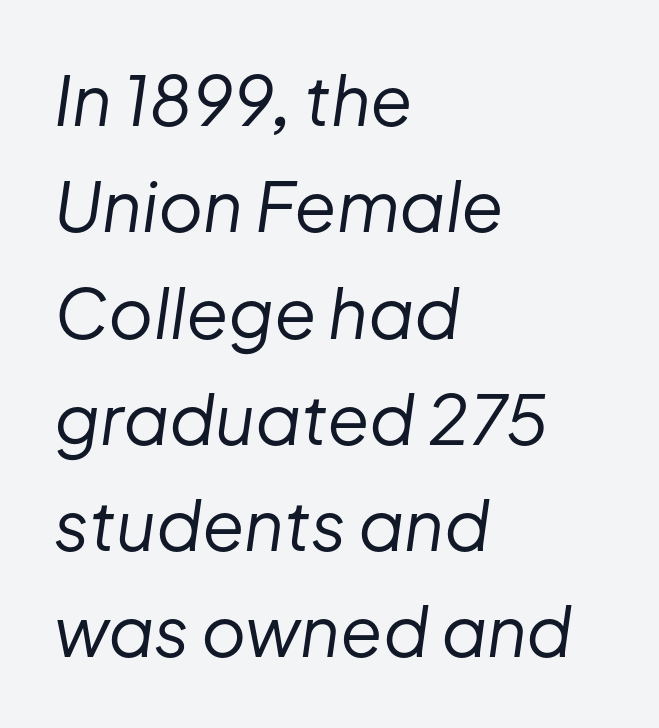
Q: Is the text bold? A: No.
Q: Is the text italic (slanted)? A: Yes, it leans right by about 8 degrees.
Q: Is the text underlined? A: No.
Q: How is the paragraph aligned? A: Left-aligned.
Q: Is the spacing between letters normal or unusually wide? A: Normal.
Q: Is the spacing between lines tight, normal or loose? A: Normal.
Q: Width (condensed, normal, or wide)? A: Normal.
Q: Stroke contrast? A: Low.
Q: x-height? A: Medium.
Q: Monospaced? A: No.
